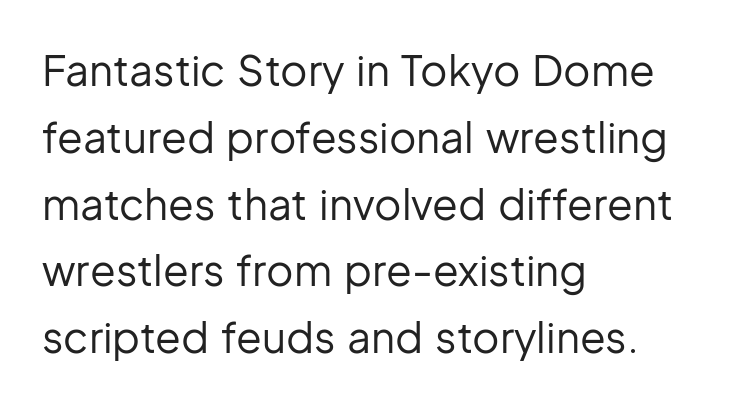
Q: Is the text bold? A: No.
Q: Is the text italic (slanted)? A: No, it is upright.
Q: Is the typeface a serif or a sans-serif typeface? A: Sans-serif.
Q: Is the text underlined? A: No.
Q: How is the paragraph aligned? A: Left-aligned.
Q: Is the spacing between letters normal or unusually wide? A: Normal.
Q: Is the spacing between lines tight, normal or loose? A: Normal.
Q: Width (condensed, normal, or wide)? A: Normal.
Q: Stroke contrast? A: Low.
Q: x-height? A: Medium.
Q: Monospaced? A: No.
